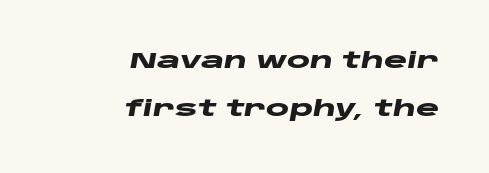
The image shows 22 px bold type, italic (leaning right); set right-aligned, loose line spacing (2.2x), normal letter spacing, not underlined.
